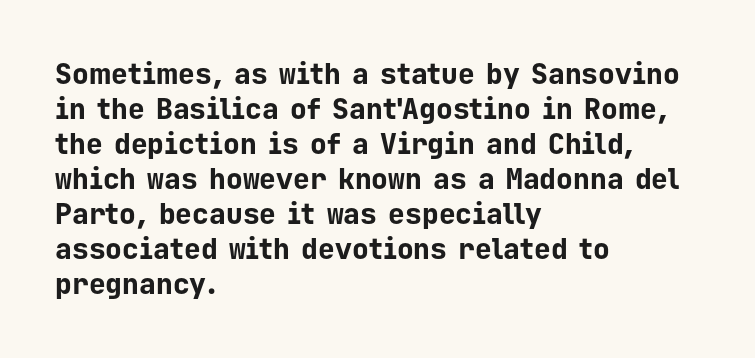
{"serif": "no", "italic": "no", "bold": "yes", "weight": "bold", "width": "normal", "stroke_contrast": "low", "x_height": "medium", "monospaced": "yes", "underline": "no", "align": "left", "line_spacing": "normal", "line_spacing_ratio": 1.25, "letter_spacing": "normal", "letter_spacing_em": 0.0, "glyph_px": 28}
